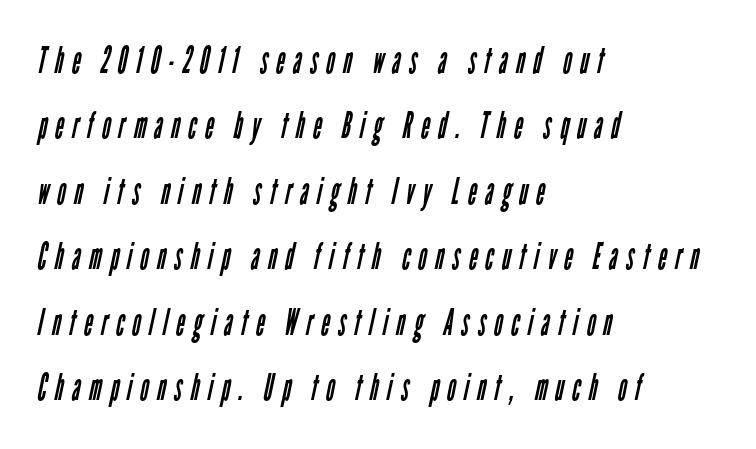
No chunkiness to these letters — they're not bold. Loose tracking; the words dissolve into strings of separated letters. Only glyphs here, with clear space below each row. Letterform terminals end flat and unadorned throughout the passage. Here the designer chose a conventional face with non-uniform glyph widths. Notice how the passage keeps a crisp vertical edge on the left only.
